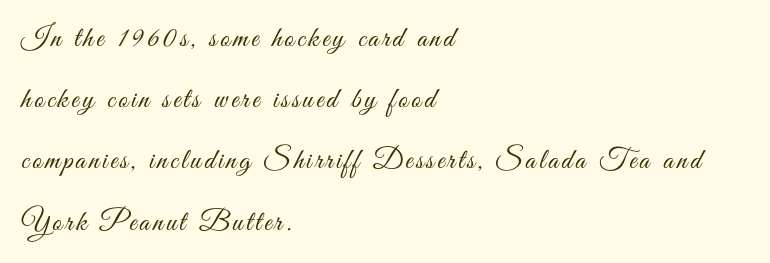
The image shows 29 px light, condensed sans-serif type; set left-aligned, loose line spacing (2.11x), not underlined; medium stroke contrast and a small x-height.
